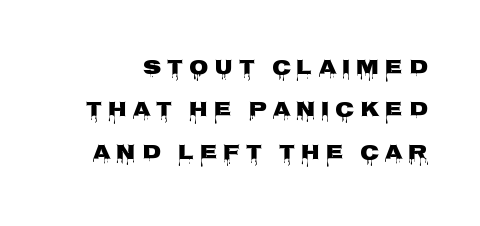
{"italic": "no", "bold": "yes", "underline": "no", "line_spacing": "loose", "line_spacing_ratio": 2.12, "letter_spacing": "wide", "letter_spacing_em": 0.29, "glyph_px": 20}
